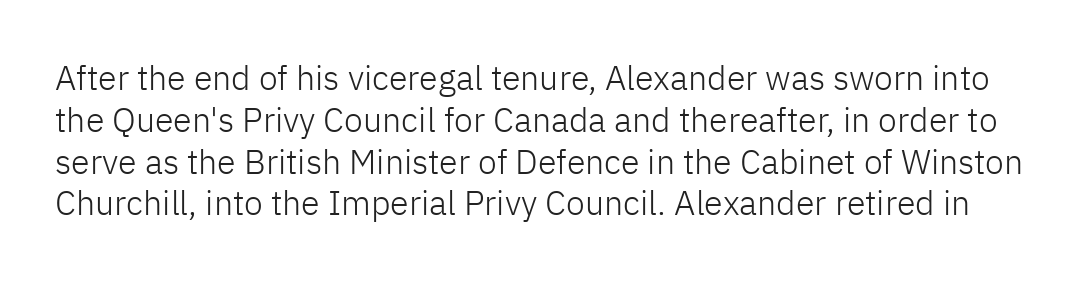
Q: Is the text bold? A: No.
Q: Is the text italic (slanted)? A: No, it is upright.
Q: Is the typeface a serif or a sans-serif typeface? A: Sans-serif.
Q: Is the text underlined? A: No.
Q: Is the spacing between letters normal or unusually wide? A: Normal.
Q: Width (condensed, normal, or wide)? A: Normal.
Q: Stroke contrast? A: Low.
Q: x-height? A: Medium.
Q: Monospaced? A: No.
